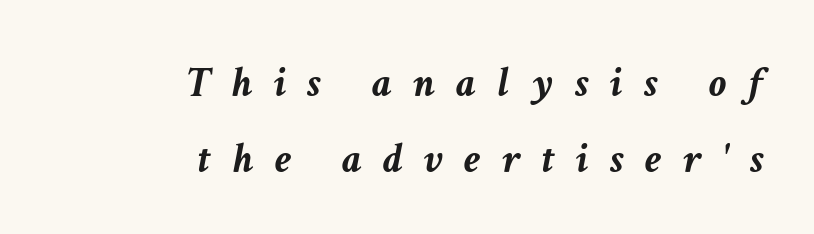
The characters look thick and weighty, a clear bold. Casual observation: everything's shoved over to the right. Bare-footed words on every line. If you drew a line through each stem, it would be angled. Varying glyph widths throughout — classic text-font behaviour. How are the letters spaced? Widely, with obvious added tracking.
